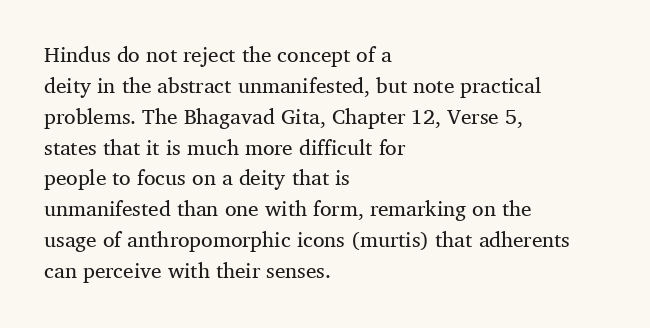
{"italic": "no", "bold": "no", "underline": "no", "align": "left", "line_spacing": "normal", "line_spacing_ratio": 1.47, "letter_spacing": "normal", "letter_spacing_em": 0.0, "glyph_px": 21}
